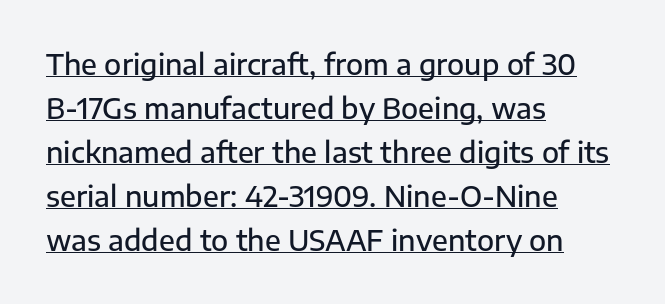
Q: Is the text bold? A: Semi-bold.
Q: Is the text italic (slanted)? A: No, it is upright.
Q: Is the typeface a serif or a sans-serif typeface? A: Sans-serif.
Q: Is the text underlined? A: Yes.
Q: How is the paragraph aligned? A: Left-aligned.
Q: Is the spacing between letters normal or unusually wide? A: Normal.
Q: Is the spacing between lines tight, normal or loose? A: Normal.
Q: Width (condensed, normal, or wide)? A: Normal.
Q: Stroke contrast? A: Low.
Q: x-height? A: Medium.
Q: Monospaced? A: No.
